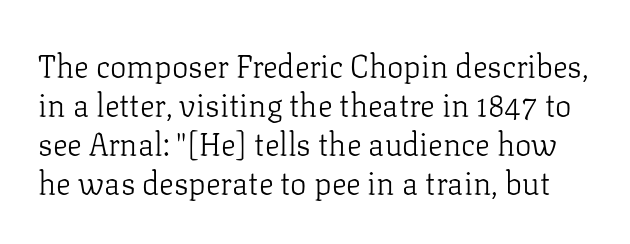
{"serif": "yes", "italic": "no", "bold": "no", "weight": "light", "width": "normal", "stroke_contrast": "low", "x_height": "medium", "monospaced": "no", "underline": "no", "line_spacing": "normal", "line_spacing_ratio": 1.26, "letter_spacing": "normal", "letter_spacing_em": 0.0, "glyph_px": 31}
